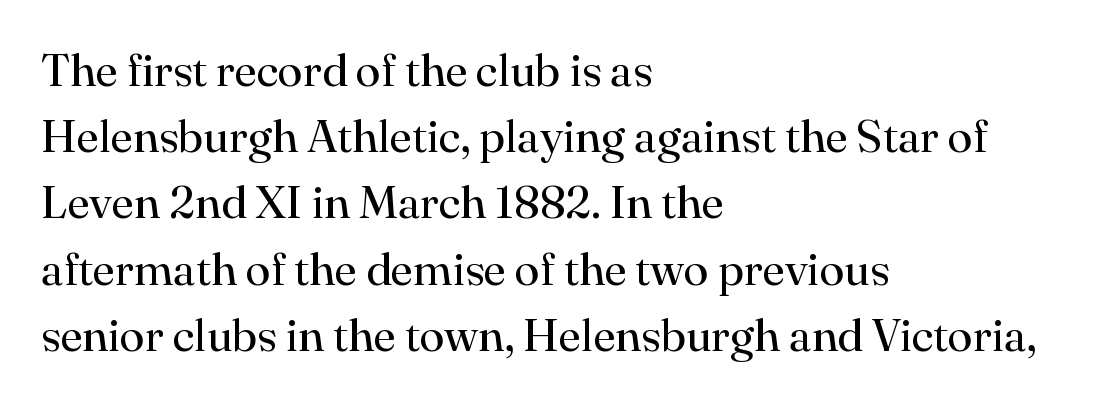
The image shows 46 px regular-weight serif type, upright; set left-aligned, normal line spacing (1.44x), normal letter spacing, not underlined; high stroke contrast and a small x-height.
